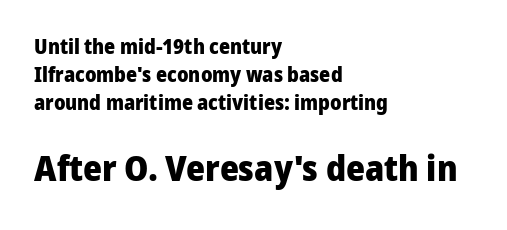
The image shows 36 px heavy sans-serif type, upright; set left-aligned, normal line spacing (1.33x), normal letter spacing, not underlined; the second (bottom) block is 1.71x larger; low stroke contrast and a medium x-height.
